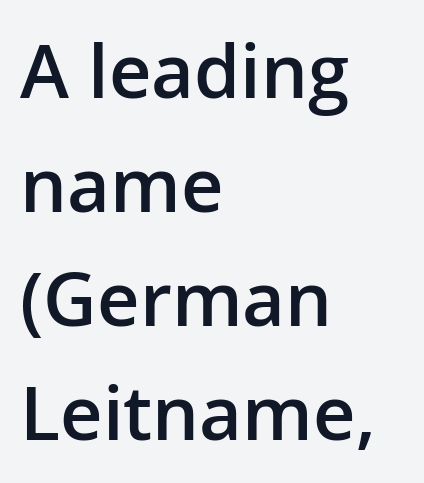
The image shows 74 px semibold sans-serif type, upright; set left-aligned, normal line spacing (1.54x), normal letter spacing, not underlined; low stroke contrast and a medium x-height.
